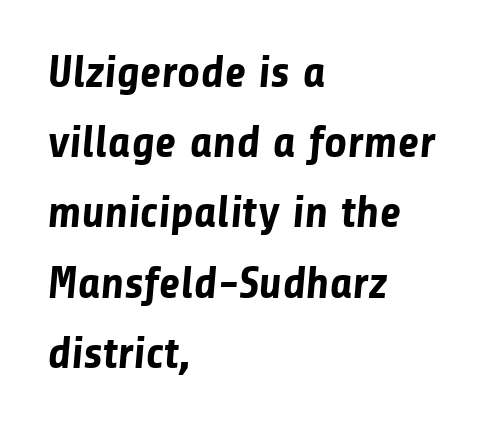
Default kerning and tracking; the words read as compact shapes. Just letters on the line, the space beneath them empty. The passage is arranged the way most books set body copy — flush left. Do the characters align in a grid? No, the font is proportional. Does the type have serifs? No, each stem ends abruptly.
